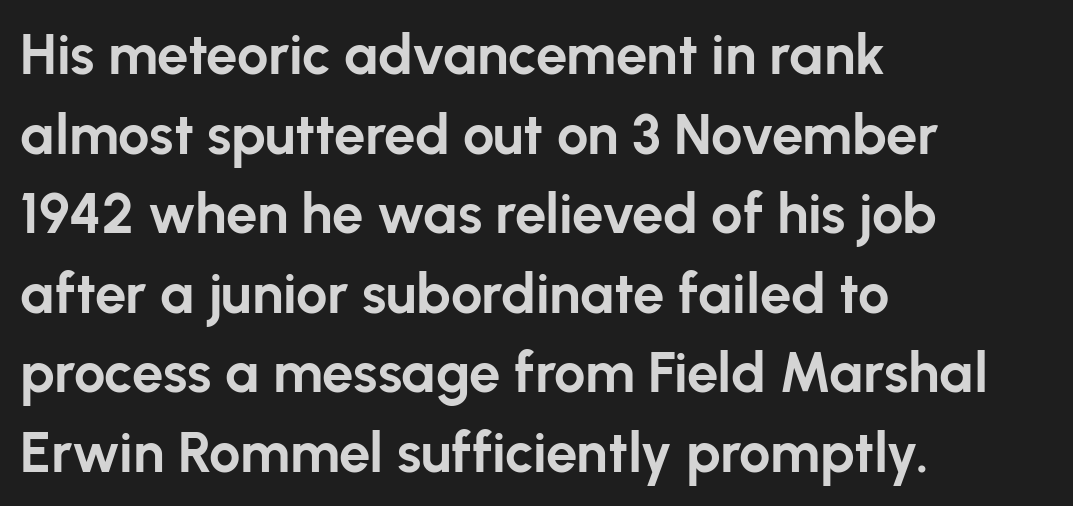
{"serif": "no", "italic": "no", "bold": "yes", "weight": "bold", "width": "normal", "stroke_contrast": "low", "x_height": "medium", "monospaced": "no", "underline": "no", "align": "left", "line_spacing": "normal", "line_spacing_ratio": 1.42, "letter_spacing": "normal", "letter_spacing_em": 0.0, "glyph_px": 56}
